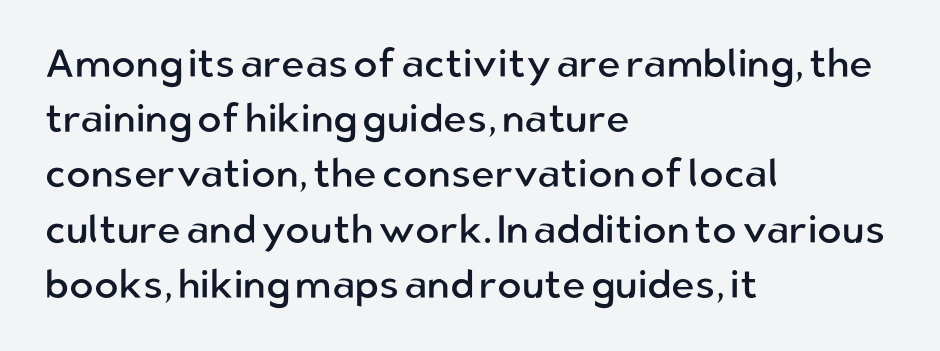
On a weight scale, this lands at 450 or below. Examine the stroke ends and you'll find no serifs. These lines are rendered in a variable-pitch font. Underline: absent.
